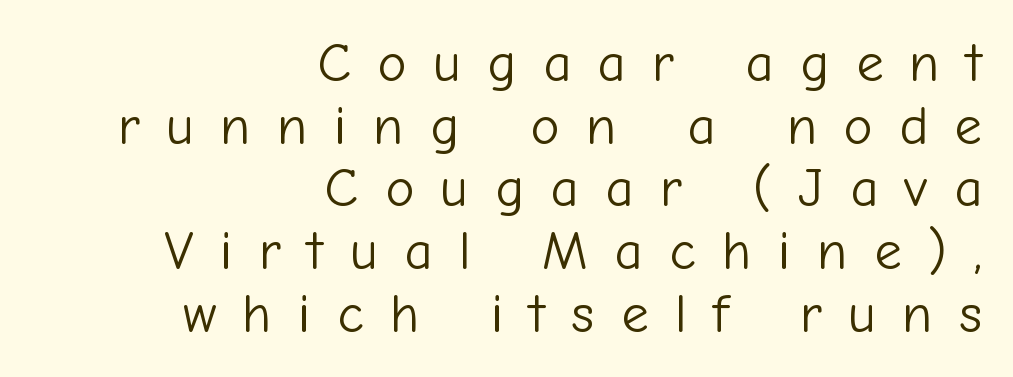
Q: Is the text bold? A: No.
Q: Is the text italic (slanted)? A: No, it is upright.
Q: Is the typeface a serif or a sans-serif typeface? A: Sans-serif.
Q: Is the text underlined? A: No.
Q: How is the paragraph aligned? A: Right-aligned.
Q: Is the spacing between letters normal or unusually wide? A: Unusually wide.
Q: Is the spacing between lines tight, normal or loose? A: Tight.
Q: Width (condensed, normal, or wide)? A: Normal.
Q: Stroke contrast? A: Low.
Q: x-height? A: Medium.
Q: Monospaced? A: No.
